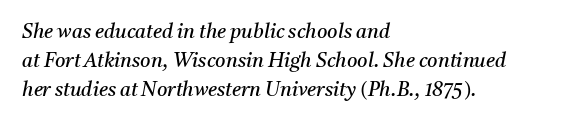
The image shows 20 px text type, italic (leaning right); set left-aligned, normal line spacing (1.45x), normal letter spacing, not underlined.
